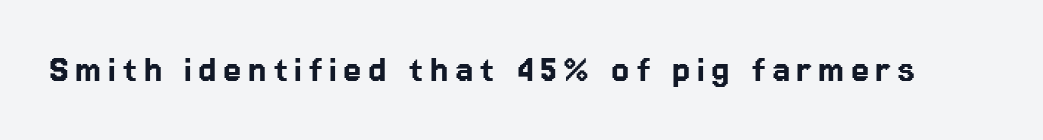
Q: Is the text italic (slanted)? A: No, it is upright.
Q: Is the typeface a serif or a sans-serif typeface? A: Sans-serif.
Q: Is the text underlined? A: No.
Q: Width (condensed, normal, or wide)? A: Normal.
Q: Stroke contrast? A: Low.
Q: x-height? A: Medium.
Q: Monospaced? A: No.
